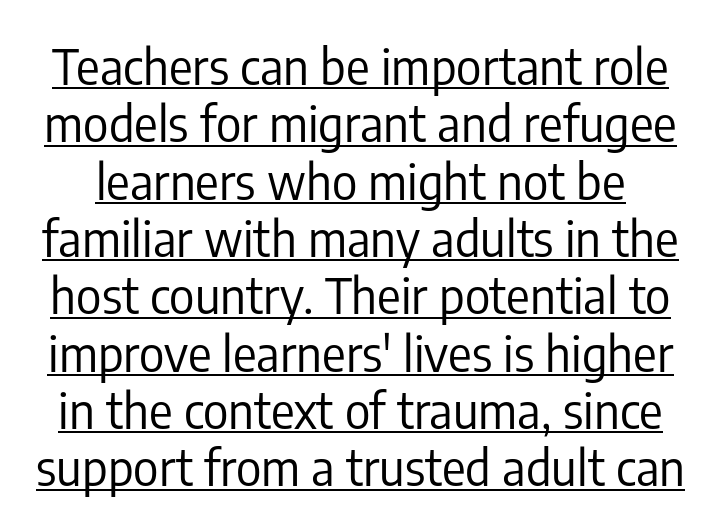
The passage shown is typed in a proportional face where columns would drift. Is the type heavy? It reads as light-to-regular instead. The lettering is marked with a stroke running underneath it. The lettering stays uniformly vertical, giving the passage a roman look. You could call the tracking neutral — neither tight nor loose.
